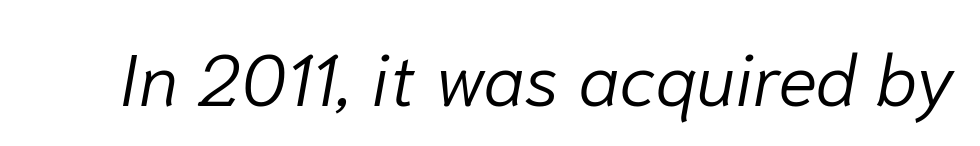
{"italic": "yes", "lean": "right", "slant_degrees": 10, "bold": "no", "weight": "light", "width": "normal", "stroke_contrast": "low", "x_height": "medium", "monospaced": "no", "underline": "no", "letter_spacing": "normal", "letter_spacing_em": 0.0, "glyph_px": 73}
